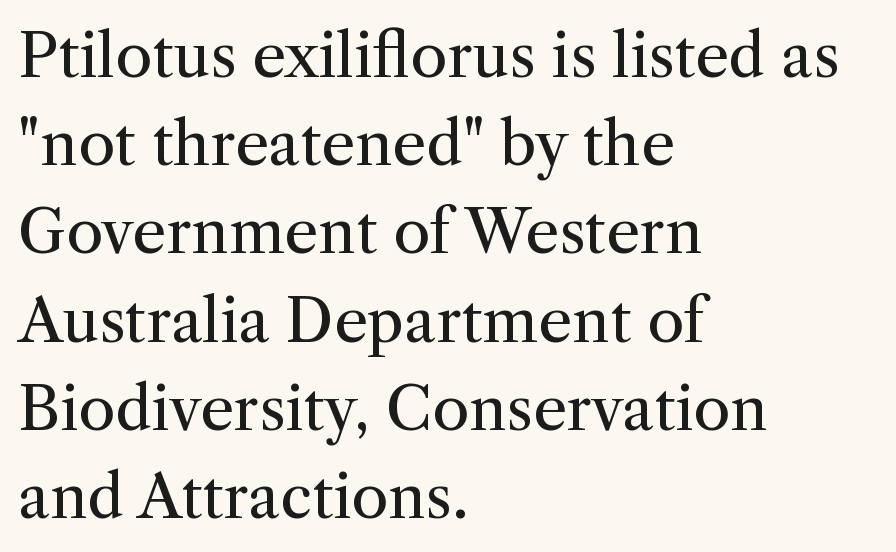
{"serif": "yes", "italic": "no", "bold": "no", "weight": "regular", "width": "normal", "stroke_contrast": "medium", "x_height": "medium", "monospaced": "no", "underline": "no", "align": "left", "line_spacing": "normal", "line_spacing_ratio": 1.47, "letter_spacing": "normal", "letter_spacing_em": 0.0, "glyph_px": 60}
